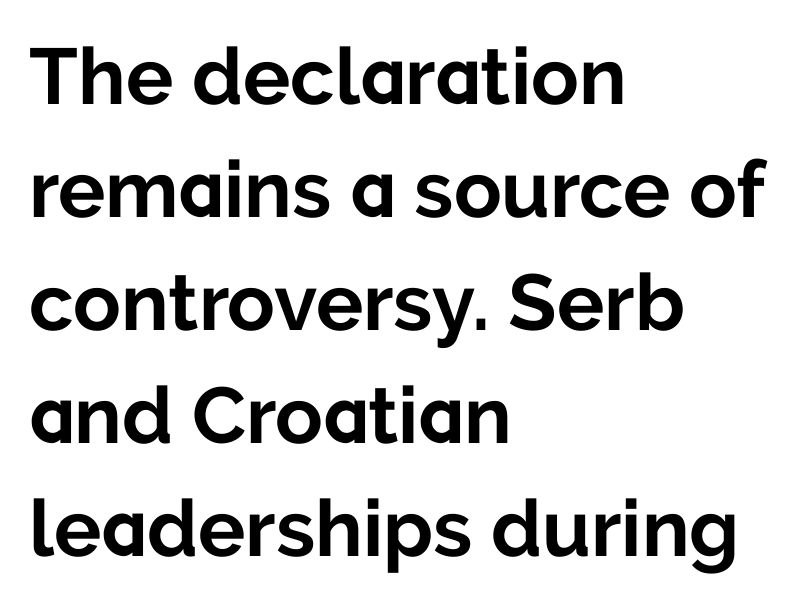
Q: Is the text bold? A: Yes.
Q: Is the text italic (slanted)? A: No, it is upright.
Q: Is the typeface a serif or a sans-serif typeface? A: Sans-serif.
Q: Is the text underlined? A: No.
Q: How is the paragraph aligned? A: Left-aligned.
Q: Is the spacing between letters normal or unusually wide? A: Normal.
Q: Is the spacing between lines tight, normal or loose? A: Normal.
Q: Width (condensed, normal, or wide)? A: Normal.
Q: Stroke contrast? A: Low.
Q: x-height? A: Medium.
Q: Monospaced? A: No.
